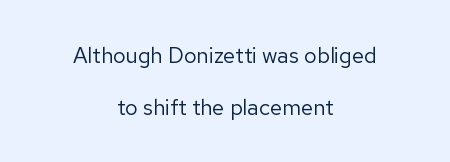
Q: Is the text bold? A: No.
Q: Is the text italic (slanted)? A: No, it is upright.
Q: Is the text underlined? A: No.
Q: How is the paragraph aligned? A: Centered.
Q: Is the spacing between letters normal or unusually wide? A: Normal.
Q: Is the spacing between lines tight, normal or loose? A: Loose.
